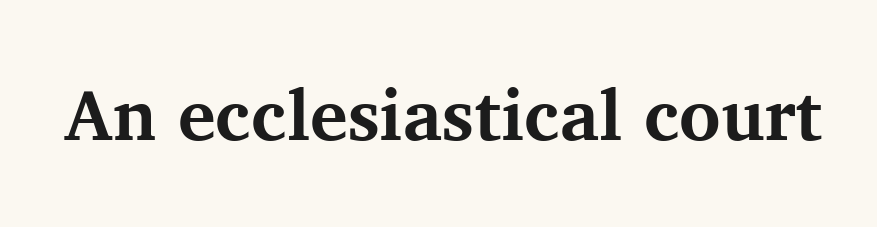
Q: Is the text bold? A: Yes.
Q: Is the text italic (slanted)? A: No, it is upright.
Q: Is the typeface a serif or a sans-serif typeface? A: Serif.
Q: Is the text underlined? A: No.
Q: Is the spacing between letters normal or unusually wide? A: Normal.
Q: Width (condensed, normal, or wide)? A: Normal.
Q: Stroke contrast? A: Medium.
Q: x-height? A: Medium.
Q: Monospaced? A: No.
